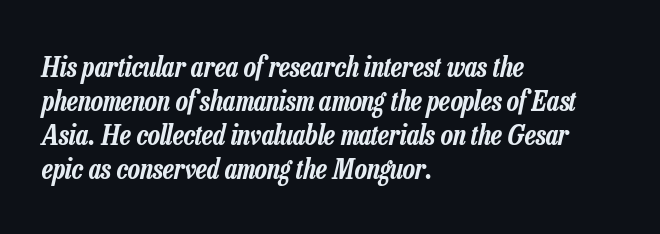
The whole block is typeset with a tilt. The horizontal fit of the characters is conventional and even. Think of a printed novel: that variable character pitch is what you see here. Line beginnings align vertically; line endings do not.
